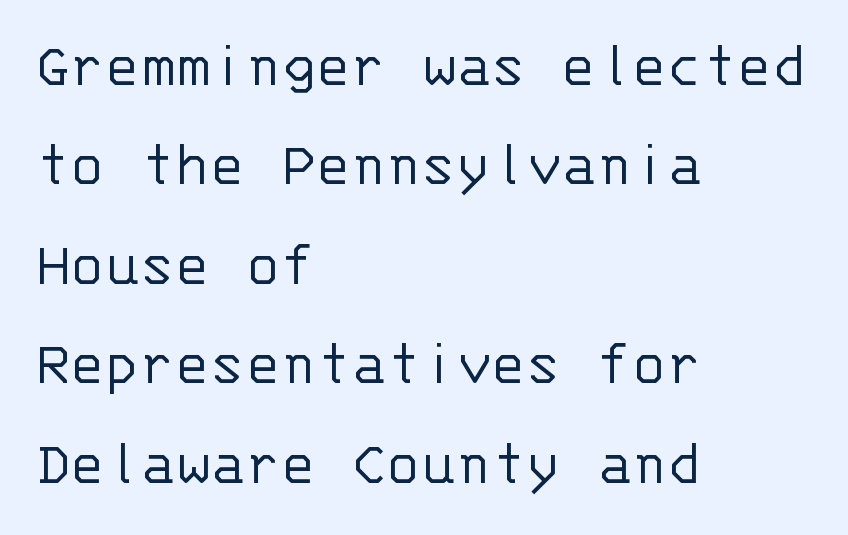
{"serif": "no", "italic": "no", "bold": "no", "weight": "light", "width": "normal", "stroke_contrast": "low", "x_height": "large", "monospaced": "yes", "underline": "no", "align": "left", "line_spacing": "normal", "line_spacing_ratio": 1.53, "letter_spacing": "normal", "letter_spacing_em": 0.0, "glyph_px": 65}
